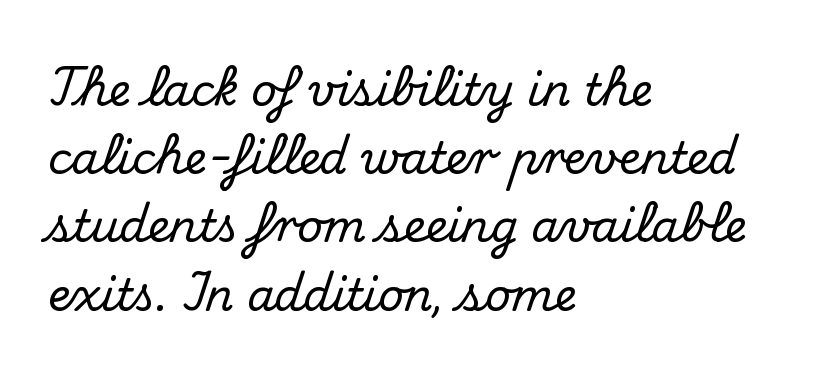
The image shows 44 px serif type; set left-aligned, normal line spacing (1.55x), normal letter spacing, not underlined; medium stroke contrast and a small x-height.
